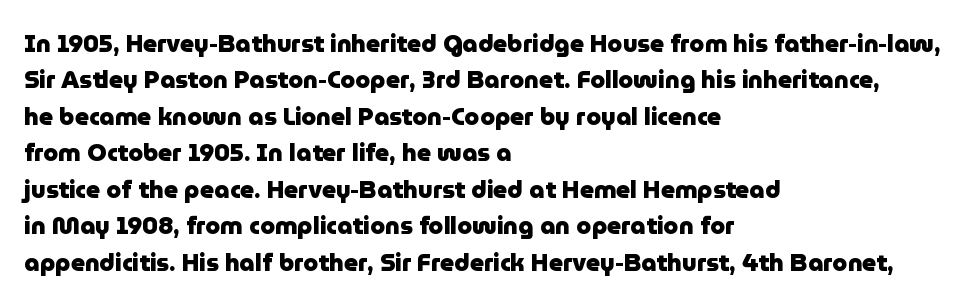
Q: Is the text bold? A: Yes.
Q: Is the text italic (slanted)? A: No, it is upright.
Q: Is the text underlined? A: No.
Q: How is the paragraph aligned? A: Left-aligned.
Q: Is the spacing between letters normal or unusually wide? A: Normal.
Q: Is the spacing between lines tight, normal or loose? A: Normal.
